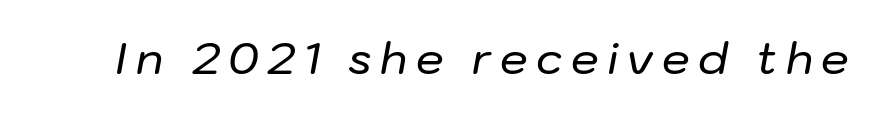
{"italic": "yes", "lean": "right", "slant_degrees": 10, "width": "normal", "stroke_contrast": "low", "x_height": "medium", "monospaced": "no", "underline": "no", "glyph_px": 44}
